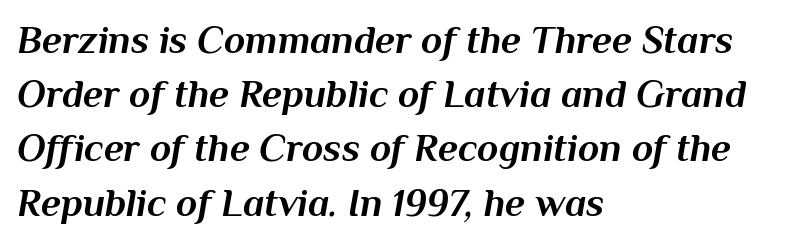
{"italic": "yes", "lean": "right", "slant_degrees": 10, "bold": "yes", "weight": "bold", "width": "normal", "stroke_contrast": "medium", "x_height": "medium", "monospaced": "no", "underline": "no", "align": "left", "line_spacing": "normal", "line_spacing_ratio": 1.39, "letter_spacing": "normal", "letter_spacing_em": 0.0, "glyph_px": 39}
